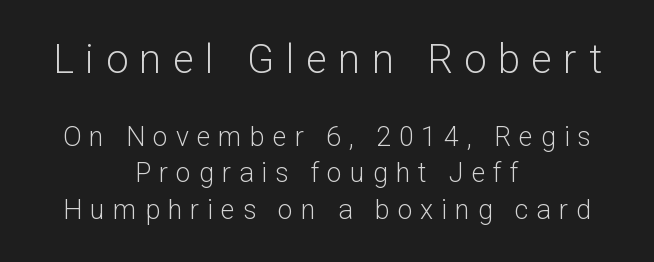
Q: Is the text bold? A: No.
Q: Is the text italic (slanted)? A: No, it is upright.
Q: Is the typeface a serif or a sans-serif typeface? A: Sans-serif.
Q: Is the text underlined? A: No.
Q: How is the paragraph aligned? A: Centered.
Q: Is the spacing between letters normal or unusually wide? A: Unusually wide.
Q: Is the spacing between lines tight, normal or loose? A: Normal.
Q: Which block of text is set in a larger size, the first (top) or the second (bottom)? A: The first (top) one.
Q: Width (condensed, normal, or wide)? A: Normal.
Q: Stroke contrast? A: Low.
Q: x-height? A: Medium.
Q: Monospaced? A: No.
